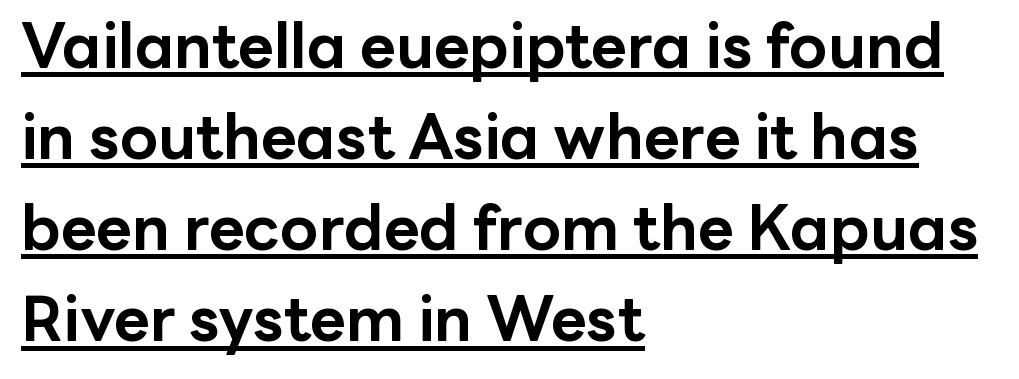
The image shows 62 px bold sans-serif type, upright; set left-aligned, normal line spacing (1.47x), normal letter spacing, underlined; low stroke contrast and a medium x-height.
